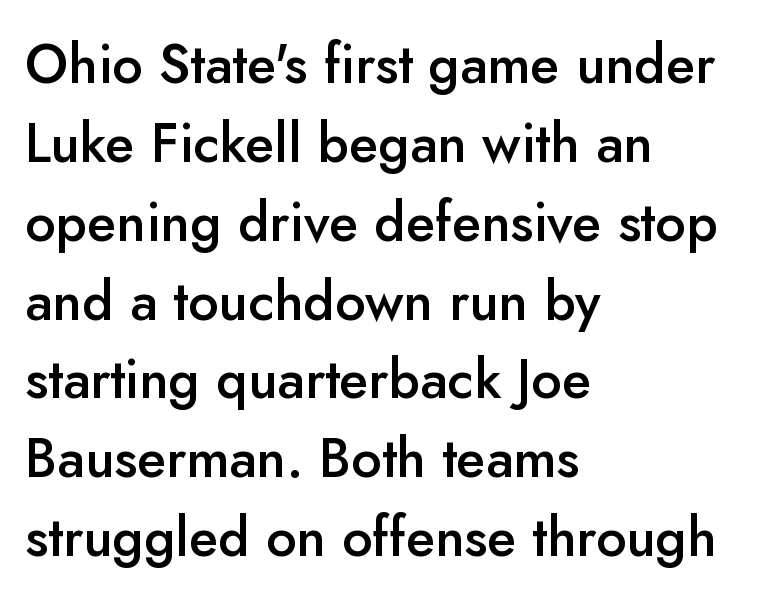
This rendering leaves character spacing at its baseline value. Short and long lines alike share a common starting point at left. Every letter is mildly thick-stroked: semibold rather than bold. The designer left line spacing at the default.
